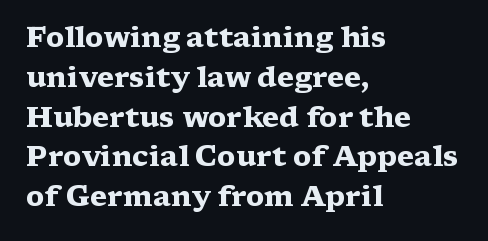
The paragraph shown leans on its left margin. The vertical gap from one line to the next is medium. Rule under the text: the space is simply empty. You could not count columns in this text — the font is proportionally spaced. Tracking value appears to be zero — textbook default spacing.
